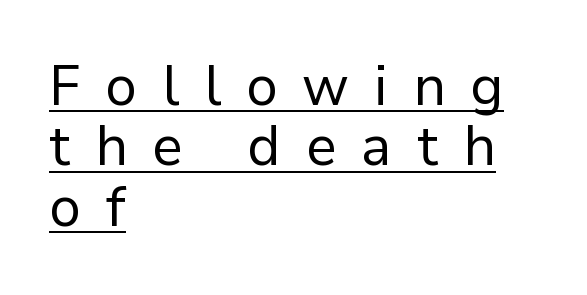
This rendering widens character spacing well past its baseline value. The axis of the letterforms is exactly vertical. You could not count columns in this text — the font is proportionally spaced. A quiet, ordinary-to-light weight characterises the typeface. Caption: lettering with a line underneath.
